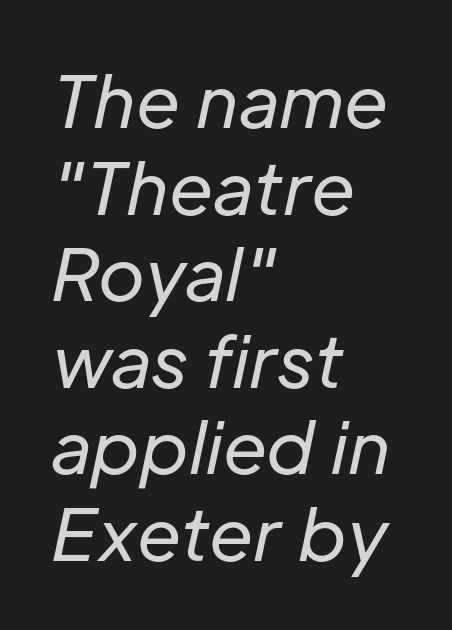
Q: Is the text bold? A: No.
Q: Is the text italic (slanted)? A: Yes, it leans right by about 12 degrees.
Q: Is the text underlined? A: No.
Q: How is the paragraph aligned? A: Left-aligned.
Q: Is the spacing between letters normal or unusually wide? A: Normal.
Q: Width (condensed, normal, or wide)? A: Normal.
Q: Stroke contrast? A: Low.
Q: x-height? A: Medium.
Q: Monospaced? A: No.
